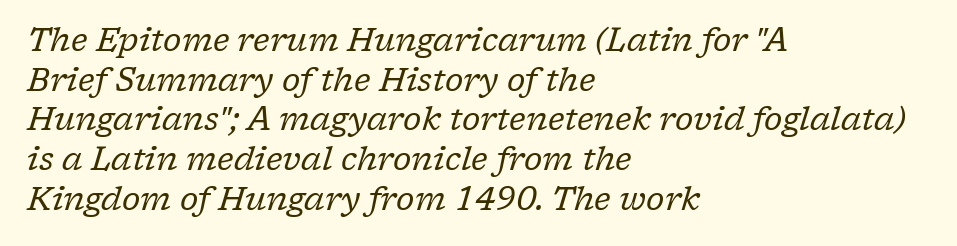
The specimen omits any rule beneath the text block's lines. Casual observation: everything's shoved over to the left. The weight tops out at a normal text grade. The typography opts for an oblique posture over an upright one. Proportional: the letters do not fall into vertical columns. Here the glyphs are tracked normally, forming tight word shapes.
